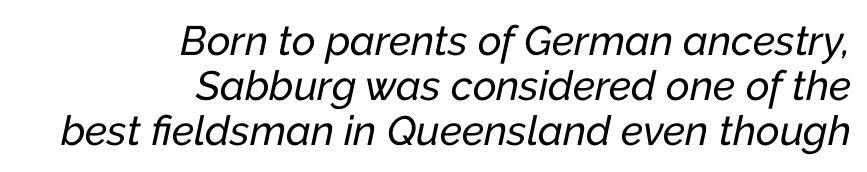
The image shows 41 px text type, italic (leaning right); set right-aligned, tight line spacing (1.1x), normal letter spacing, not underlined; low stroke contrast and a medium x-height.
